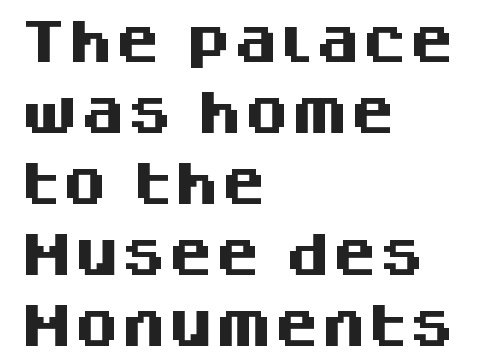
{"serif": "no", "italic": "no", "bold": "yes", "weight": "heavy", "width": "normal", "stroke_contrast": "medium", "x_height": "large", "monospaced": "no", "underline": "no", "align": "left", "line_spacing": "normal", "line_spacing_ratio": 1.51, "letter_spacing": "normal", "letter_spacing_em": 0.0, "glyph_px": 47}
